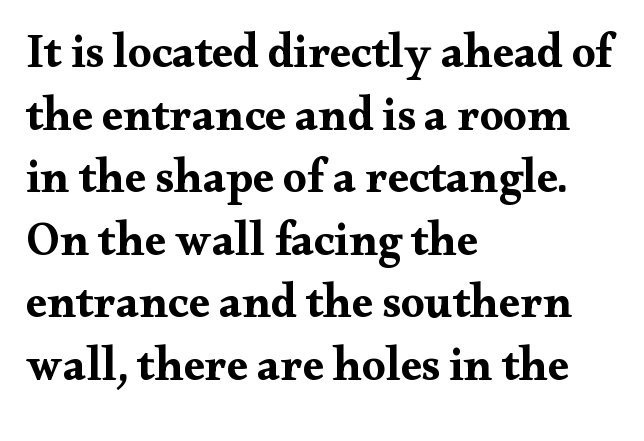
The image shows 47 px bold, wide serif type, upright; set left-aligned, normal line spacing (1.33x), normal letter spacing, not underlined; medium stroke contrast and a small x-height.
